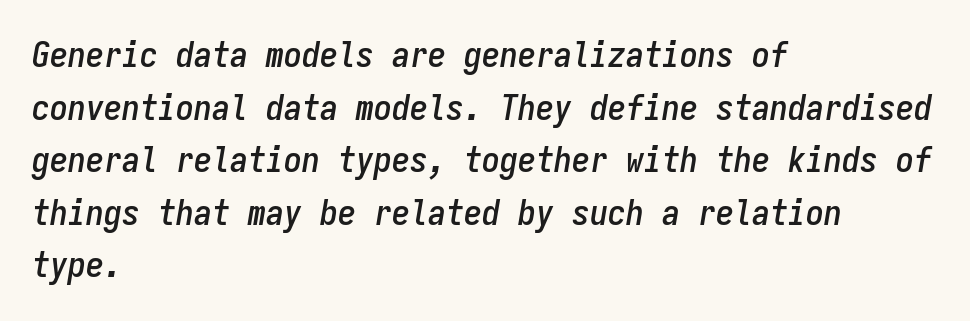
{"italic": "yes", "lean": "right", "slant_degrees": 9, "width": "condensed", "stroke_contrast": "low", "x_height": "medium", "monospaced": "yes", "underline": "no", "align": "left", "line_spacing": "normal", "line_spacing_ratio": 1.46, "letter_spacing": "normal", "letter_spacing_em": 0.0, "glyph_px": 36}
